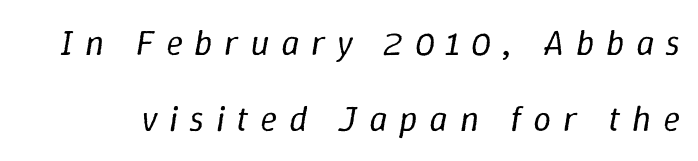
The image shows 36 px regular-weight type, italic (leaning right); set loose line spacing (2.1x), unusually wide letter spacing (+0.32 em), not underlined; low stroke contrast and a medium x-height.
